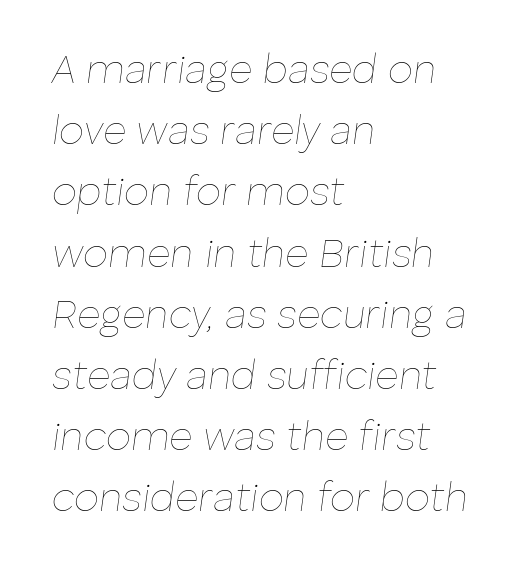
{"italic": "yes", "lean": "right", "slant_degrees": 8, "bold": "no", "weight": "thin", "width": "normal", "stroke_contrast": "low", "x_height": "medium", "monospaced": "no", "underline": "no", "align": "left", "line_spacing": "normal", "line_spacing_ratio": 1.53, "letter_spacing": "normal", "letter_spacing_em": 0.0, "glyph_px": 40}
